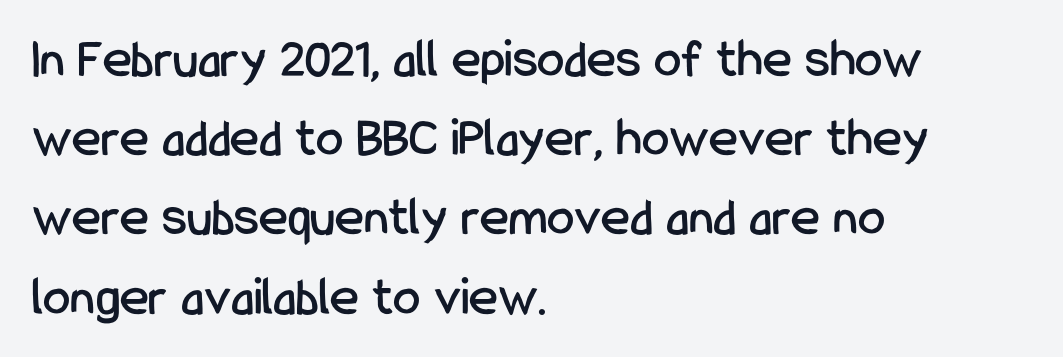
{"serif": "no", "italic": "no", "width": "condensed", "stroke_contrast": "low", "x_height": "medium", "monospaced": "no", "underline": "no", "align": "left", "line_spacing": "normal", "line_spacing_ratio": 1.44, "letter_spacing": "normal", "letter_spacing_em": 0.0, "glyph_px": 55}
